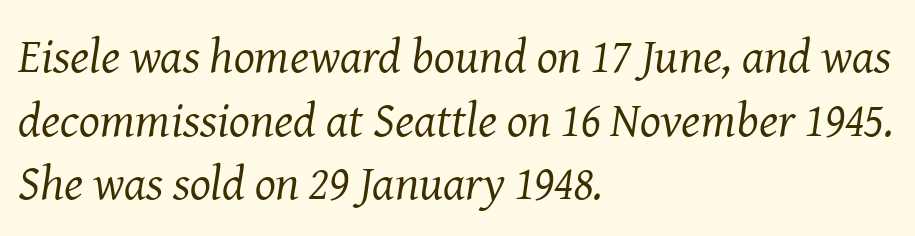
The image shows 49 px regular-weight serif type, italic (leaning right); set left-aligned, normal line spacing (1.3x), normal letter spacing, not underlined; medium stroke contrast and a medium x-height.
